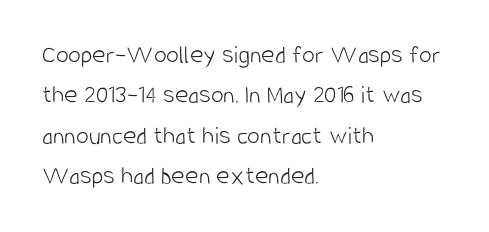
Check the space under the baseline: it is left empty. The type sits square on the baseline with zero lean. Line spacing here is normal. Casual observation: everything's shoved over to the left. Honestly, the letter spacing is just normal — you wouldn't notice it.
